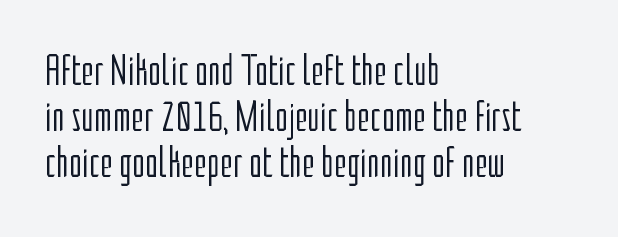
Q: Is the text bold? A: No.
Q: Is the text italic (slanted)? A: No, it is upright.
Q: Is the typeface a serif or a sans-serif typeface? A: Sans-serif.
Q: Is the text underlined? A: No.
Q: How is the paragraph aligned? A: Left-aligned.
Q: Is the spacing between letters normal or unusually wide? A: Normal.
Q: Is the spacing between lines tight, normal or loose? A: Tight.
Q: Width (condensed, normal, or wide)? A: Condensed.
Q: Stroke contrast? A: Low.
Q: x-height? A: Medium.
Q: Monospaced? A: No.
